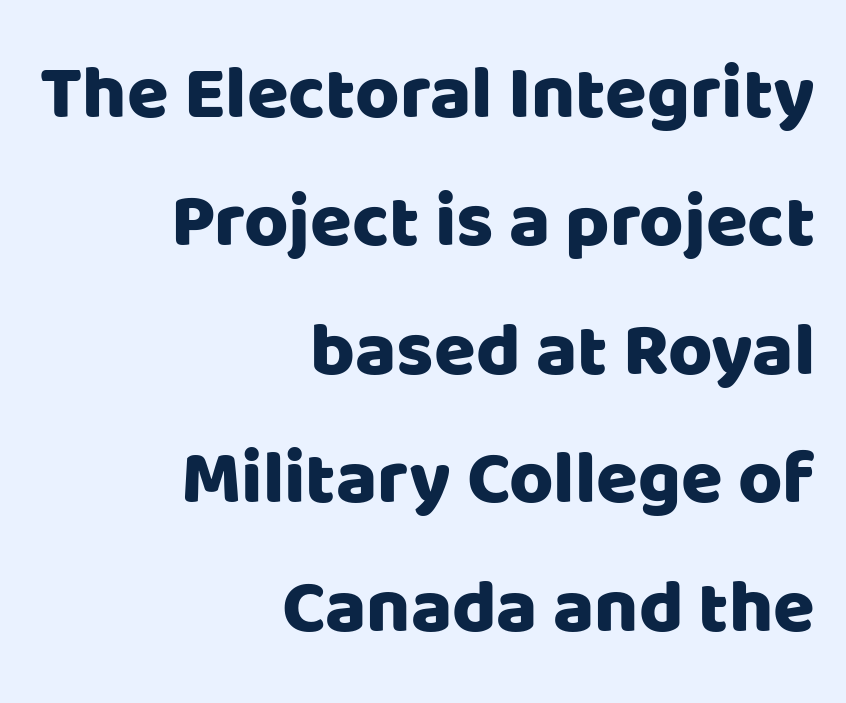
The image shows 76 px sans-serif type, upright; set right-aligned, normal line spacing (1.69x), normal letter spacing, not underlined; low stroke contrast and a large x-height.
